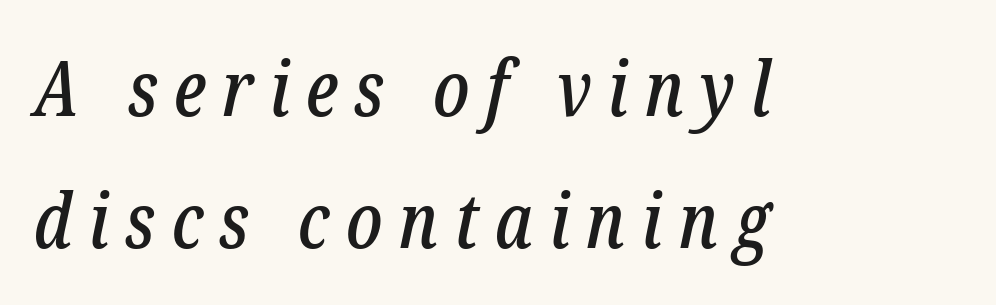
The image shows 77 px condensed serif type, italic (leaning right); set left-aligned, line spacing 1.72x, unusually wide letter spacing (+0.21 em), not underlined; low stroke contrast and a medium x-height.
